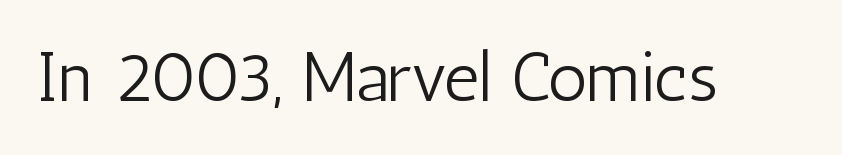
Q: Is the text bold? A: No.
Q: Is the text italic (slanted)? A: No, it is upright.
Q: Is the typeface a serif or a sans-serif typeface? A: Sans-serif.
Q: Is the text underlined? A: No.
Q: Is the spacing between letters normal or unusually wide? A: Normal.
Q: Width (condensed, normal, or wide)? A: Condensed.
Q: Stroke contrast? A: Low.
Q: x-height? A: Medium.
Q: Monospaced? A: No.
